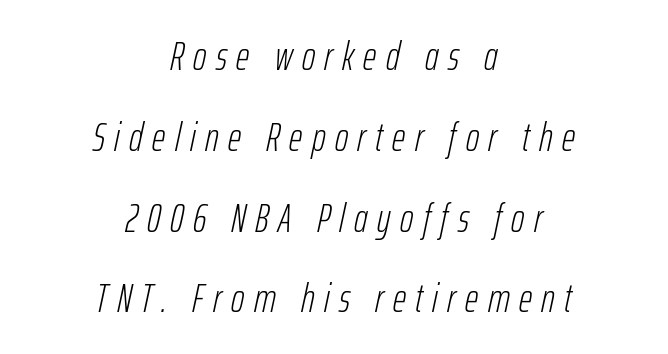
{"italic": "yes", "lean": "right", "slant_degrees": 12, "bold": "no", "weight": "light", "width": "condensed", "stroke_contrast": "low", "x_height": "medium", "monospaced": "no", "underline": "no", "align": "center", "line_spacing": "loose", "line_spacing_ratio": 1.97, "letter_spacing": "wide", "letter_spacing_em": 0.23, "glyph_px": 41}
